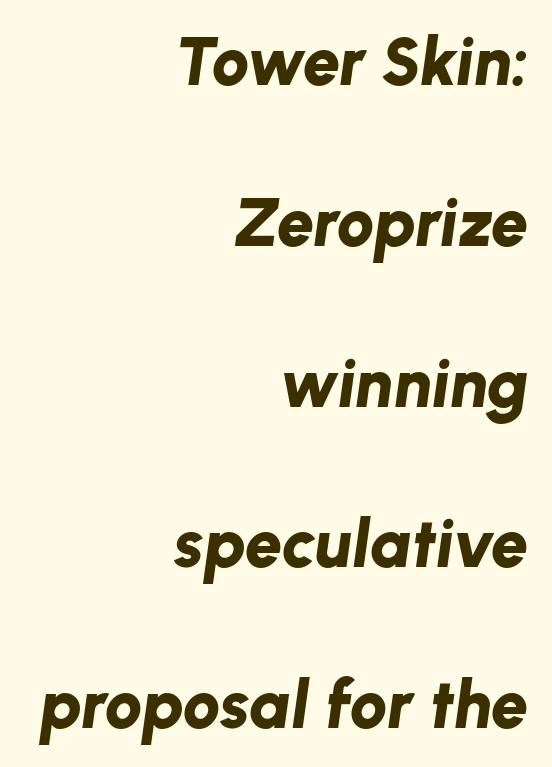
The tracking reads as untouched default to a designer's eye. The glyphs are unaccompanied by any horizontal stroke below them. Right-aligned paragraph, ragged on the left. Is the type bold? Yes — the strokes are clearly thick and heavy. Observe the lean: these are italic letterforms. The face used here is proportionally spaced, like ordinary book or web type.
